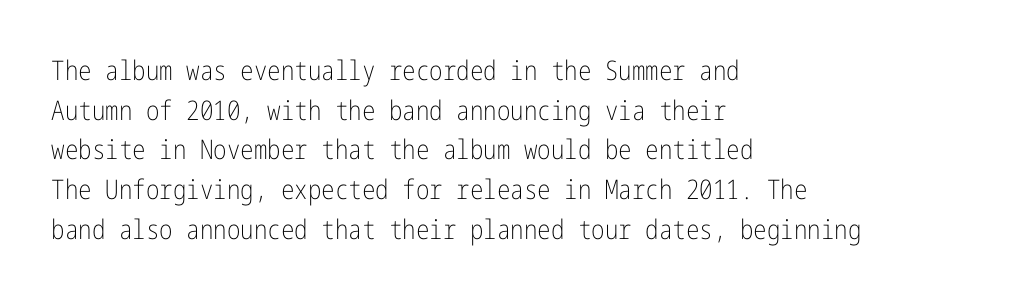
Notice how descenders clear the ascenders below comfortably — that's standard leading. Inter-character spacing is left at the font's built-in metrics. Bare-footed words on every line. The strokes are not fattened; the text isn't bold. A student would call this left alignment; a typographer would say flush left, rag right.
